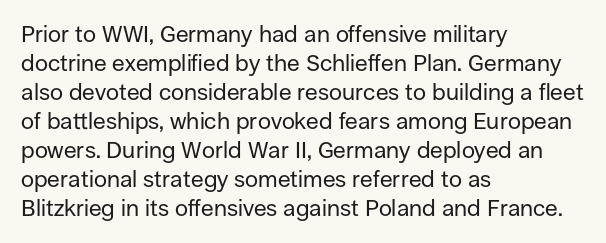
{"italic": "no", "bold": "no", "underline": "no", "align": "left", "line_spacing": "normal", "line_spacing_ratio": 1.26, "letter_spacing": "normal", "letter_spacing_em": 0.0, "glyph_px": 23}
